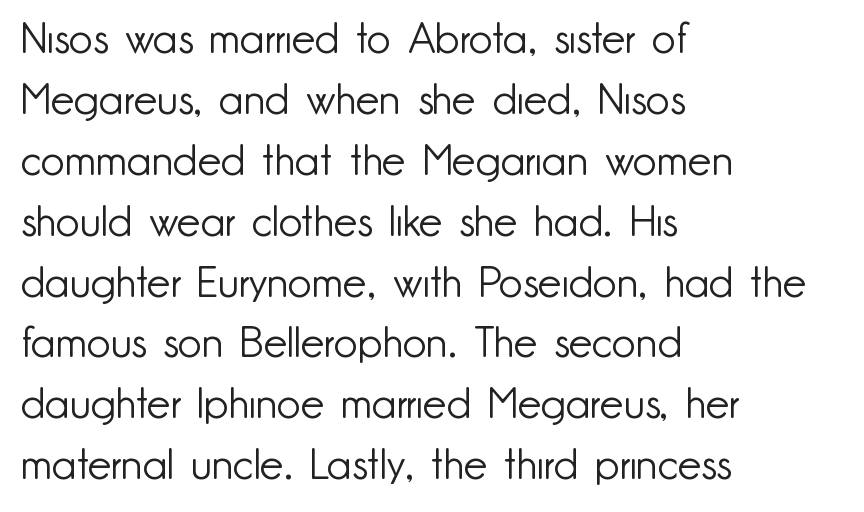
{"serif": "no", "italic": "no", "bold": "no", "weight": "light", "width": "normal", "stroke_contrast": "low", "x_height": "small", "monospaced": "no", "underline": "no", "align": "left", "line_spacing": "normal", "line_spacing_ratio": 1.45, "letter_spacing": "normal", "letter_spacing_em": 0.0, "glyph_px": 42}
